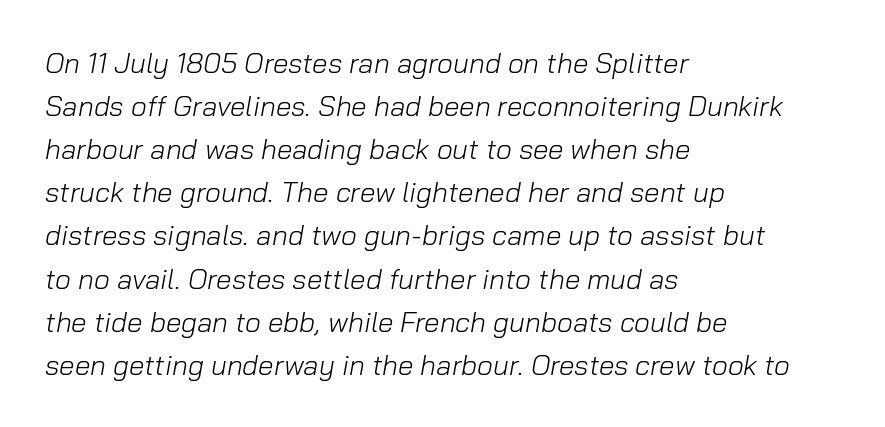
The image shows 28 px light type, italic (leaning right); set left-aligned, normal line spacing (1.54x), normal letter spacing, not underlined; low stroke contrast and a medium x-height.
